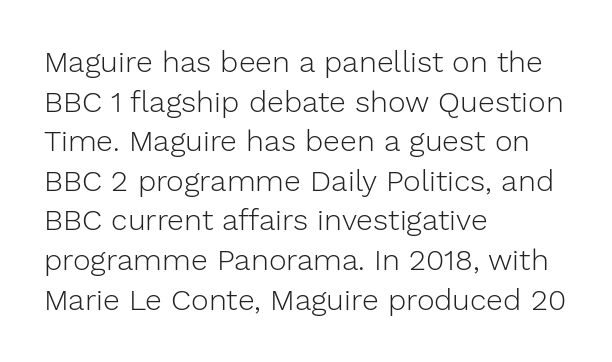
The rendering anchors every line to the left-hand side. The rendering uses natural spacing where letterforms have individual widths. These lines sit exactly where default settings would place them. Type without underlining. Look at the bottom of the vertical strokes: they stop flat, with no serifs. Short note: letters normally spaced.
